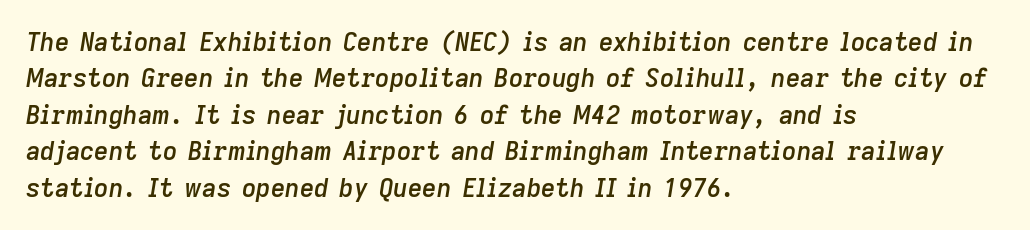
This sample uses plain, unmodified letter spacing. Letters rest on an invisible, unmarked baseline. Notice how descenders clear the ascenders below comfortably — that's standard leading. Horizontally, the lines are justified to the leading edge only. Emphasis-style slanted type is in use.
